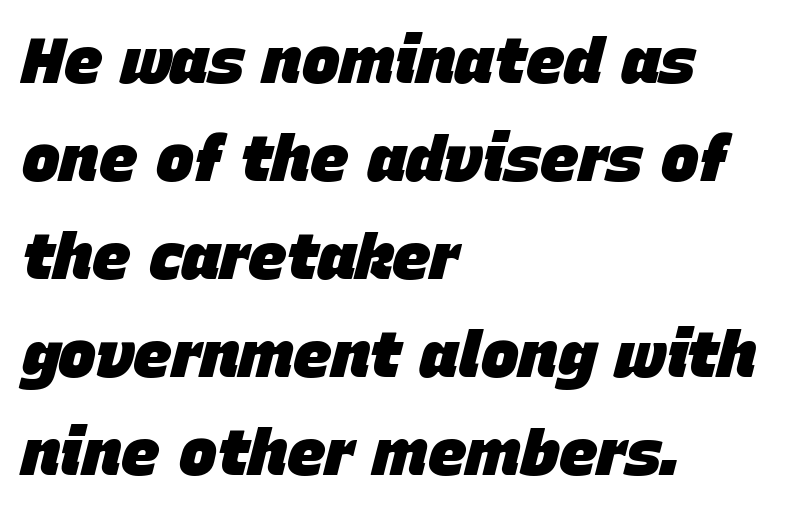
Q: Is the text bold? A: Yes.
Q: Is the text italic (slanted)? A: Yes, it leans right by about 15 degrees.
Q: Is the text underlined? A: No.
Q: How is the paragraph aligned? A: Left-aligned.
Q: Is the spacing between letters normal or unusually wide? A: Normal.
Q: Is the spacing between lines tight, normal or loose? A: Normal.
Q: Width (condensed, normal, or wide)? A: Normal.
Q: Stroke contrast? A: Low.
Q: x-height? A: Large.
Q: Monospaced? A: No.
